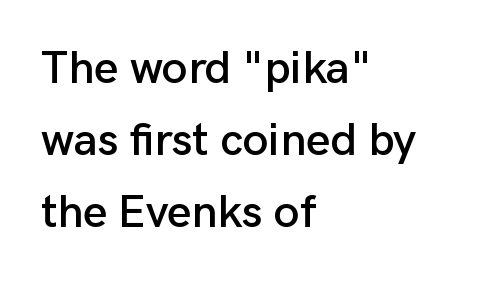
{"serif": "no", "italic": "no", "width": "normal", "stroke_contrast": "low", "x_height": "medium", "monospaced": "no", "underline": "no", "align": "left", "line_spacing": "normal", "line_spacing_ratio": 1.56, "letter_spacing": "normal", "letter_spacing_em": 0.0, "glyph_px": 46}
